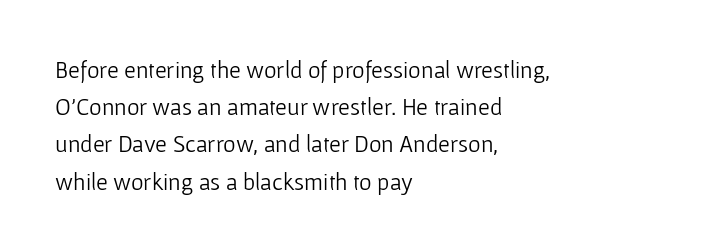
{"italic": "no", "bold": "no", "underline": "no", "align": "left", "line_spacing": "normal", "line_spacing_ratio": 1.55, "letter_spacing": "normal", "letter_spacing_em": 0.0, "glyph_px": 24}
